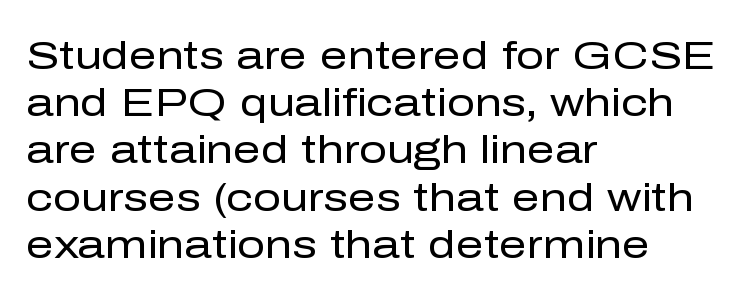
Italic? Not at all — the glyphs are vertical. A sans-serif font was chosen for this passage. Unbolded letterforms with no extra heft. Nobody touched the tracking dial on this one. The rendering uses natural spacing where letterforms have individual widths. Where is the straight margin? On the left.
